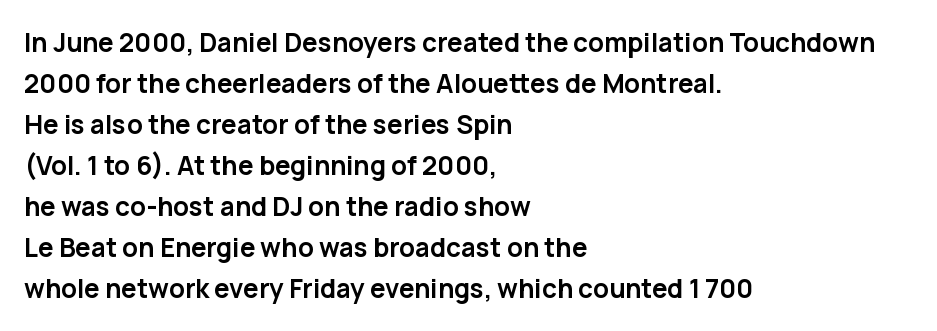
{"italic": "no", "bold": "yes", "underline": "no", "align": "left", "line_spacing": "normal", "line_spacing_ratio": 1.58, "letter_spacing": "normal", "letter_spacing_em": 0.0, "glyph_px": 26}
